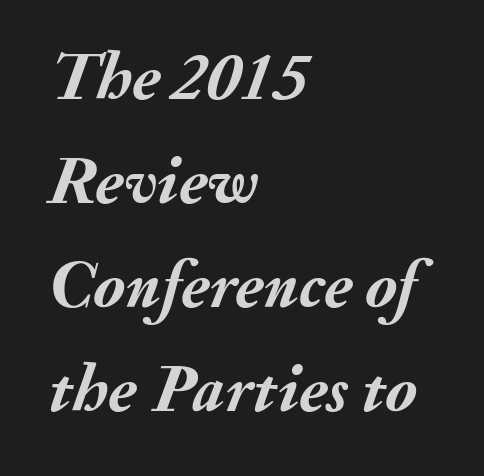
These lines are set flush left with a ragged right edge. In terms of weight, the rendering is a true, heavy bold. Check the space under the baseline: it is left empty. If you drew a line through each stem, it would be angled.
